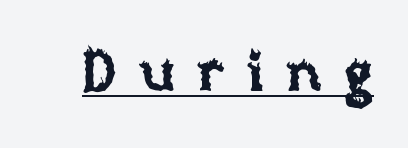
Q: Is the text italic (slanted)? A: No, it is upright.
Q: Is the text underlined? A: Yes.
Q: Is the spacing between letters normal or unusually wide? A: Unusually wide.
Q: Width (condensed, normal, or wide)? A: Normal.
Q: Stroke contrast? A: Low.
Q: x-height? A: Large.
Q: Monospaced? A: No.
